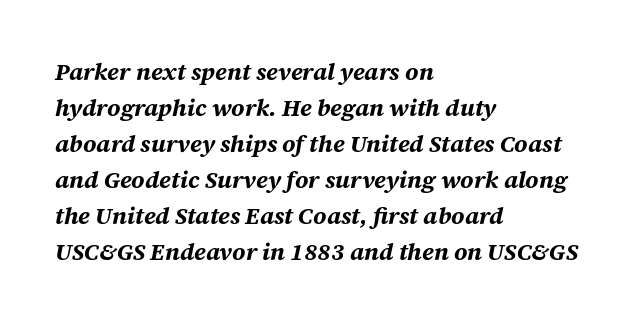
{"italic": "yes", "lean": "right", "slant_degrees": 12, "bold": "yes", "underline": "no", "align": "left", "line_spacing": "normal", "line_spacing_ratio": 1.5, "letter_spacing": "normal", "letter_spacing_em": 0.0, "glyph_px": 24}
